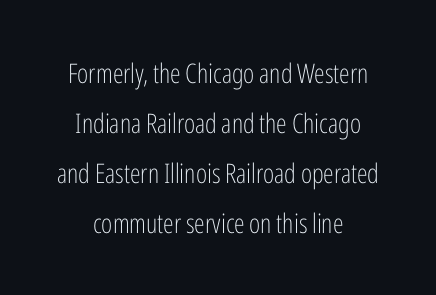
{"italic": "no", "bold": "no", "underline": "no", "line_spacing_ratio": 1.85, "letter_spacing": "normal", "letter_spacing_em": 0.0, "glyph_px": 27}
